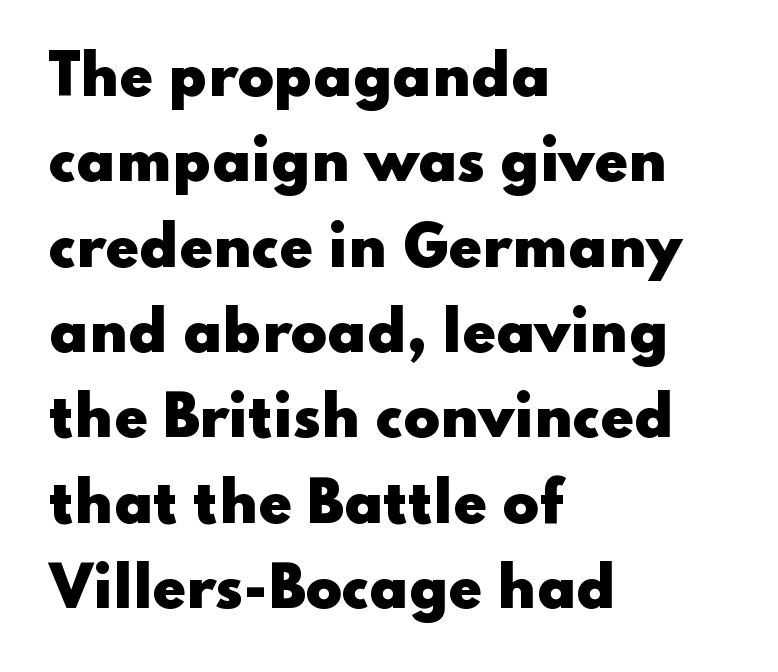
How are the letters spaced? Ordinarily, with no added tracking. The passage shown is typed in a proportional face where columns would drift. Italic? Not at all — the glyphs are vertical. Regarding leading, the lines here are spaced in the standard way.
